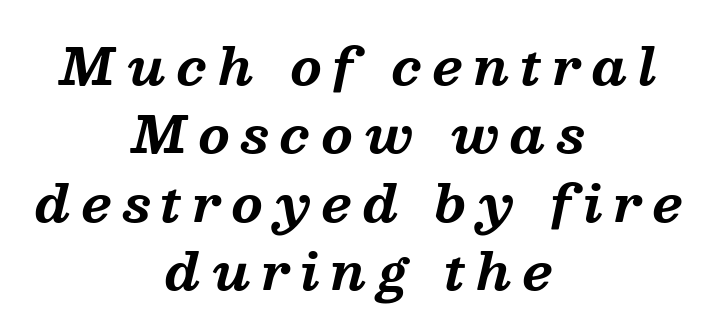
The image shows 50 px bold serif type, italic (leaning right); set centered, normal line spacing (1.37x), unusually wide letter spacing (+0.22 em), not underlined; medium stroke contrast and a medium x-height.
